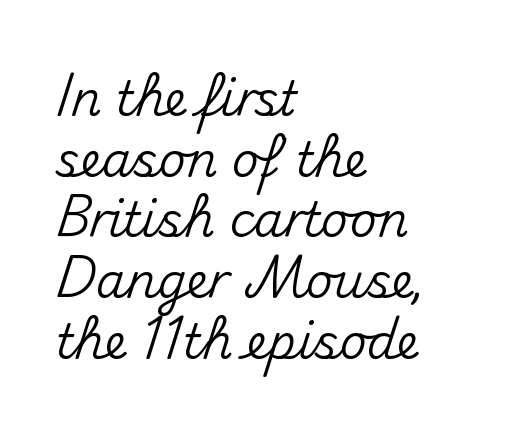
The image shows 47 px sans-serif type; set left-aligned, normal line spacing (1.29x), normal letter spacing, not underlined; medium stroke contrast and a small x-height.
